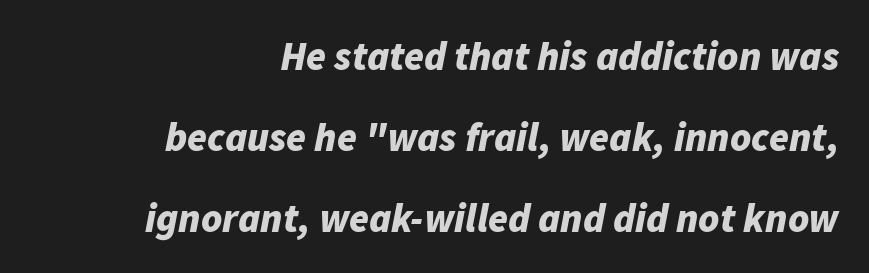
Q: Is the text bold? A: Yes.
Q: Is the text italic (slanted)? A: Yes, it leans right by about 11 degrees.
Q: Is the text underlined? A: No.
Q: How is the paragraph aligned? A: Right-aligned.
Q: Is the spacing between letters normal or unusually wide? A: Normal.
Q: Is the spacing between lines tight, normal or loose? A: Loose.
Q: Width (condensed, normal, or wide)? A: Normal.
Q: Stroke contrast? A: Low.
Q: x-height? A: Medium.
Q: Monospaced? A: No.
